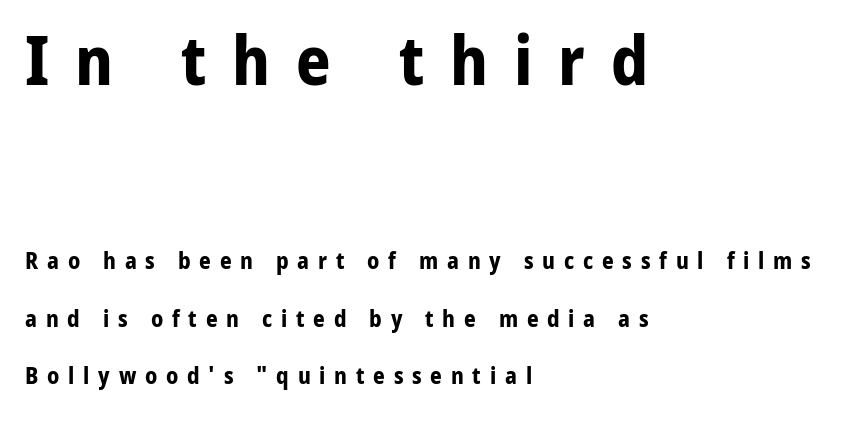
The image shows 68 px bold sans-serif type, upright; set left-aligned, loose line spacing (2.5x), unusually wide letter spacing (+0.38 em), not underlined; the first (top) block is 2.96x larger; low stroke contrast and a medium x-height.
